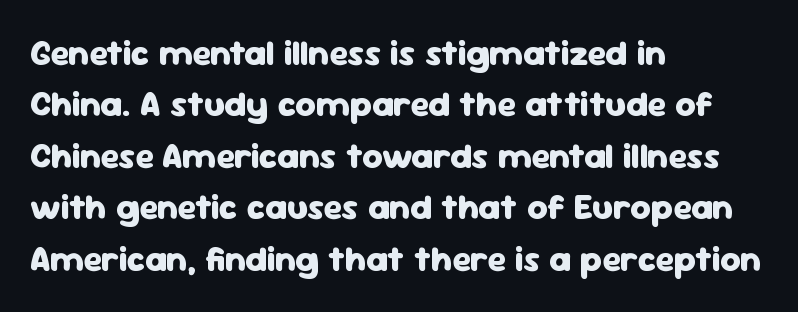
The image shows 35 px heavy sans-serif type, upright; set left-aligned, normal line spacing (1.47x), normal letter spacing, not underlined; low stroke contrast and a medium x-height.
